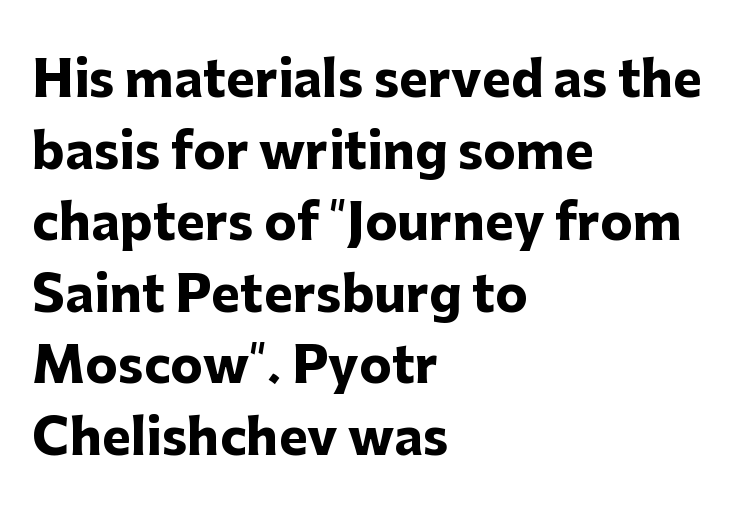
The lettering stays uniformly vertical, giving the passage a roman look. Any mark beneath the type? The region is blank. Do the characters align in a grid? No, the font is proportional. What stands out about the letter spacing? Nothing — it is the standard amount.
